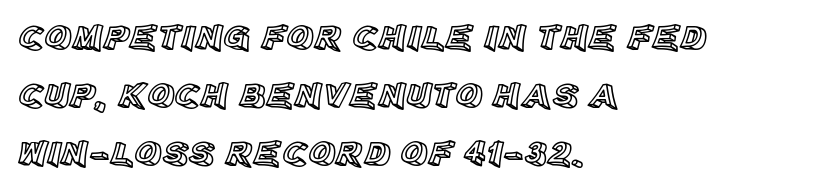
Q: Is the text italic (slanted)? A: Yes.
Q: Is the text underlined? A: No.
Q: How is the paragraph aligned? A: Left-aligned.
Q: Is the spacing between letters normal or unusually wide? A: Normal.
Q: Is the spacing between lines tight, normal or loose? A: Normal.
Q: Width (condensed, normal, or wide)? A: Normal.
Q: x-height? A: Large.
Q: Monospaced? A: No.
